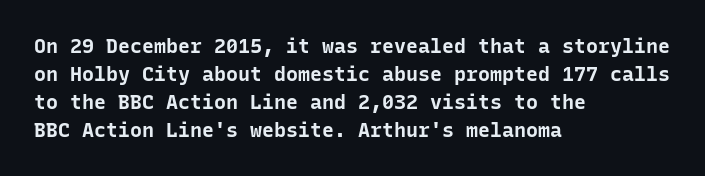
Its strokes are broad and dark, the hallmark of bold type. Plain, unruled lines of type. The paragraph shown leans on its left margin. Reading down the column, the eye jumps a familiar distance to each next line. Vertical strokes here are truly vertical.
